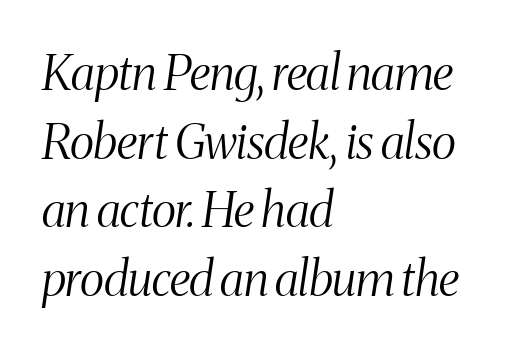
How are the letters spaced? Ordinarily, with no added tracking. Slanted lettering throughout. Caption: multi-line text, flush left, ragged right. Beneath every word, the page is bare. The letters look calm and open, with moderate or lighter stems. Vertically, the passage feels balanced, rows spaced as you'd expect.
